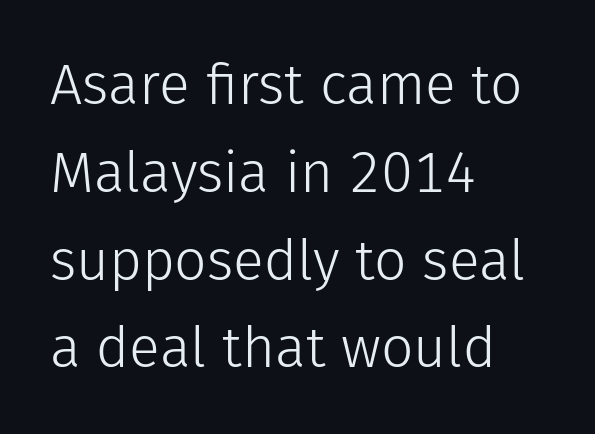
The designer left line spacing at the default. The weight tops out at a normal text grade. Looks like regular typesetting: each glyph gets only the width it needs. Caption: standard tracking, unaltered.
